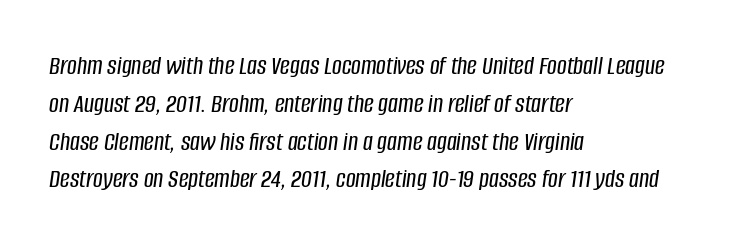
Is the type slanted? Yes — the strokes lean at a clear angle. How are the letters spaced? Ordinarily, with no added tracking. Line spacing here is normal. Teacher's note: observe the even left margin — that is flush-left alignment.
